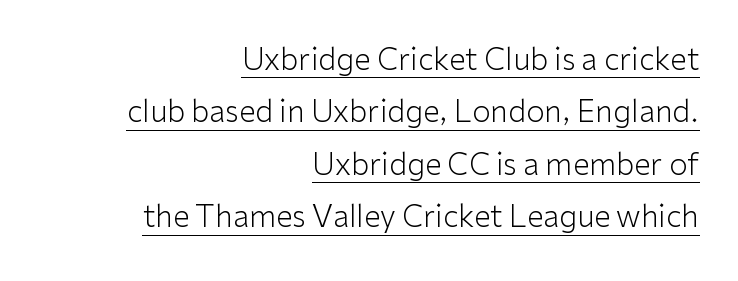
The image shows 30 px light sans-serif type, upright; set right-aligned, line spacing 1.75x, normal letter spacing, underlined; low stroke contrast and a medium x-height.
